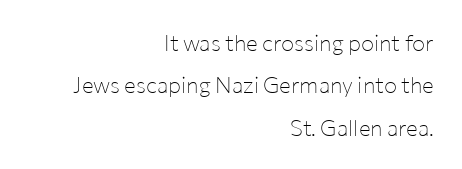
{"italic": "no", "bold": "no", "underline": "no", "align": "right", "line_spacing": "loose", "line_spacing_ratio": 1.93, "letter_spacing": "normal", "letter_spacing_em": 0.0, "glyph_px": 22}
